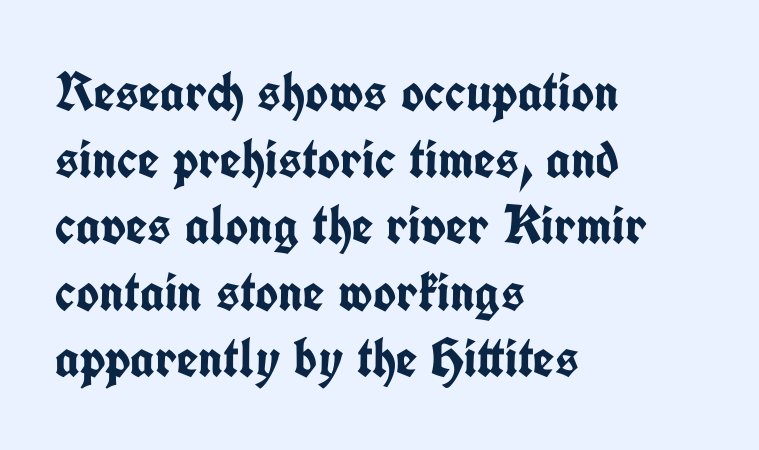
{"serif": "no", "italic": "no", "bold": "yes", "weight": "semibold", "width": "condensed", "stroke_contrast": "low", "x_height": "medium", "monospaced": "no", "underline": "no", "align": "left", "line_spacing_ratio": 1.21, "letter_spacing": "normal", "letter_spacing_em": 0.0, "glyph_px": 55}
